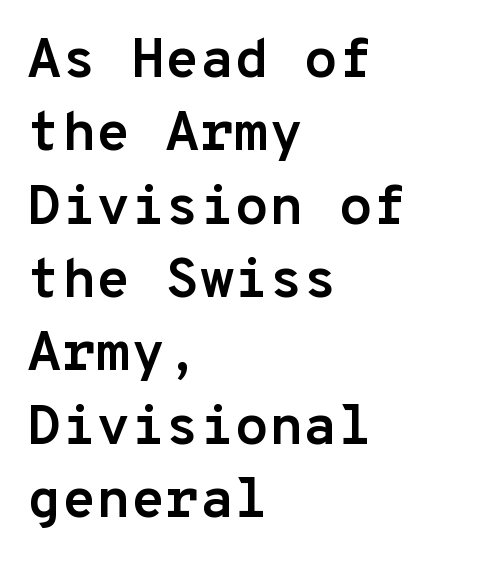
{"serif": "no", "italic": "no", "bold": "yes", "weight": "semibold", "width": "normal", "stroke_contrast": "low", "x_height": "medium", "monospaced": "yes", "underline": "no", "align": "left", "line_spacing": "normal", "line_spacing_ratio": 1.31, "letter_spacing": "normal", "letter_spacing_em": 0.0, "glyph_px": 56}
